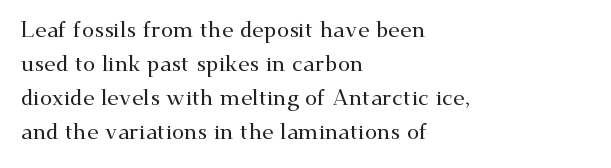
Q: Is the text italic (slanted)? A: No, it is upright.
Q: Is the text underlined? A: No.
Q: How is the paragraph aligned? A: Left-aligned.
Q: Is the spacing between letters normal or unusually wide? A: Normal.
Q: Is the spacing between lines tight, normal or loose? A: Normal.
